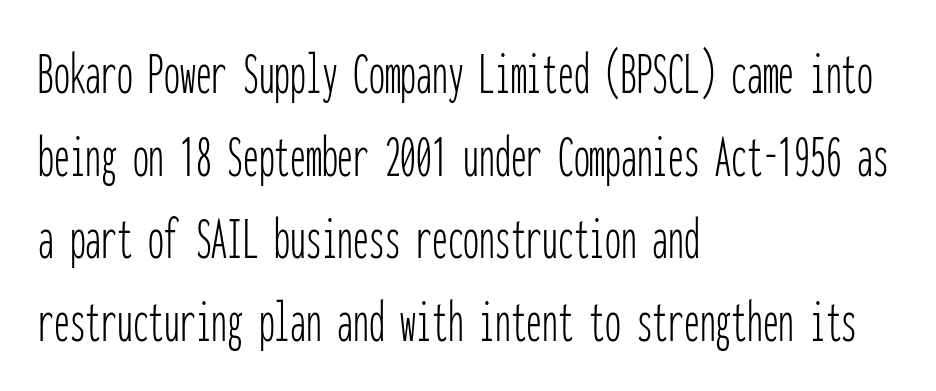
I'd call this a sans setting — the letters go barefoot. You can tell it's not italic because the verticals are truly vertical. In CSS terms this would be text-align: left. The zone under the glyphs is completely vacant. Is this a heavy cut? Hardly; it is regular or lighter. Honestly, the letter spacing is just normal — you wouldn't notice it.
